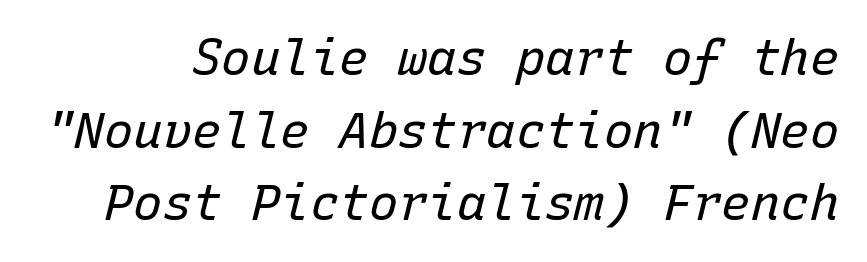
The image shows 49 px regular-weight type, italic (leaning right), monospaced; set normal line spacing (1.48x), normal letter spacing, not underlined; low stroke contrast and a medium x-height.
